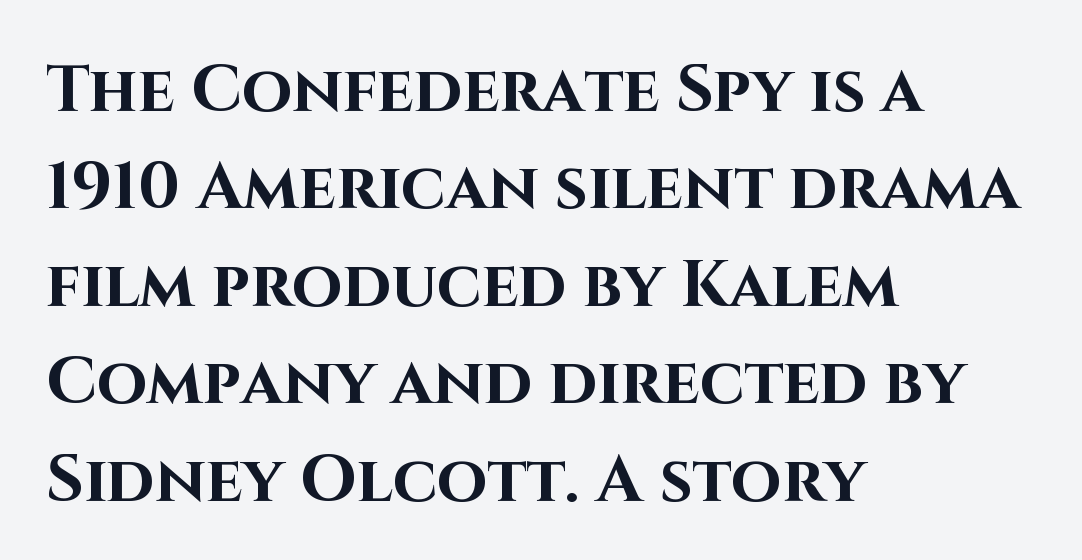
The image shows 65 px bold sans-serif type, upright; set left-aligned, normal line spacing (1.5x), normal letter spacing, not underlined; high stroke contrast and a large x-height.
